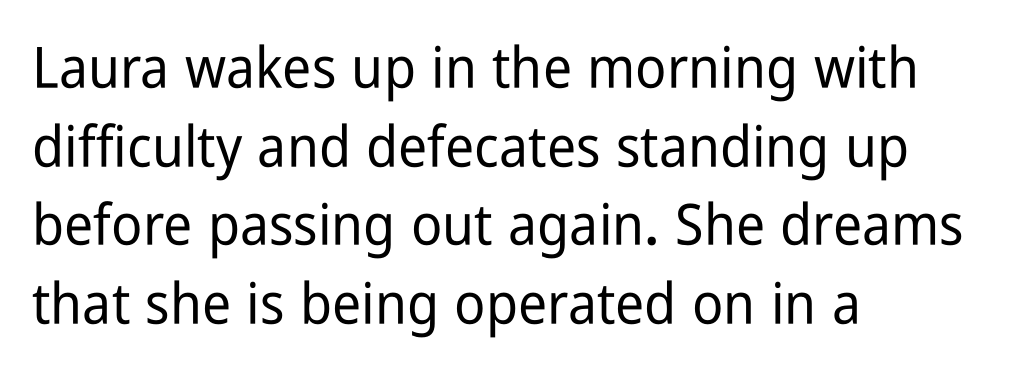
The image shows 57 px condensed sans-serif type, upright; set left-aligned, normal line spacing (1.38x), normal letter spacing, not underlined; low stroke contrast and a medium x-height.
